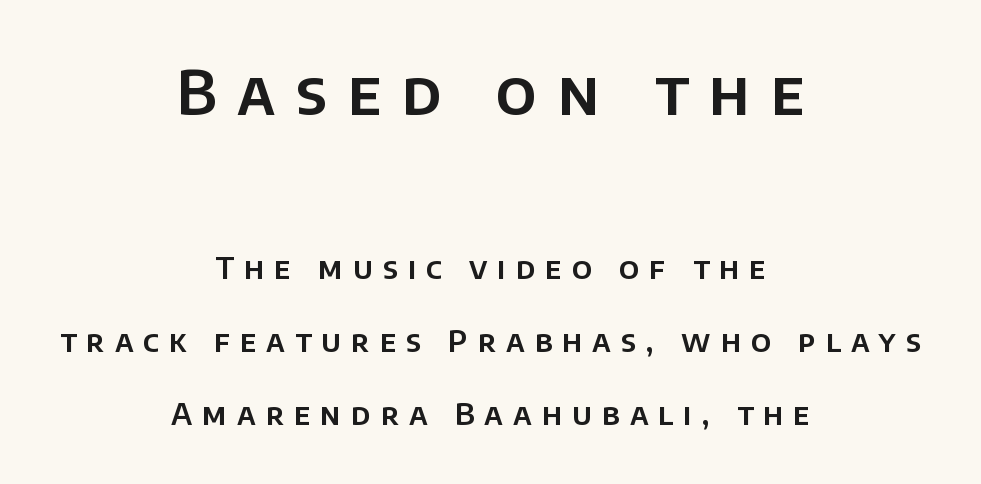
Size hierarchy here favors the leading block over the trailing one. It's the straight-up-and-down kind of type. Think of a printed novel: that variable character pitch is what you see here. Compared with a flush-left layout, this one balances lines on the center instead. The passage shown stacks its lines with a broad gap.
